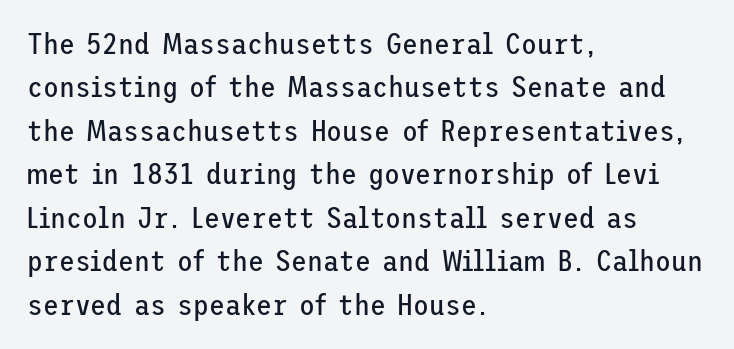
Q: Is the text bold? A: No.
Q: Is the text italic (slanted)? A: No, it is upright.
Q: Is the typeface a serif or a sans-serif typeface? A: Sans-serif.
Q: Is the text underlined? A: No.
Q: How is the paragraph aligned? A: Left-aligned.
Q: Is the spacing between letters normal or unusually wide? A: Normal.
Q: Is the spacing between lines tight, normal or loose? A: Normal.
Q: Width (condensed, normal, or wide)? A: Normal.
Q: Stroke contrast? A: Low.
Q: x-height? A: Medium.
